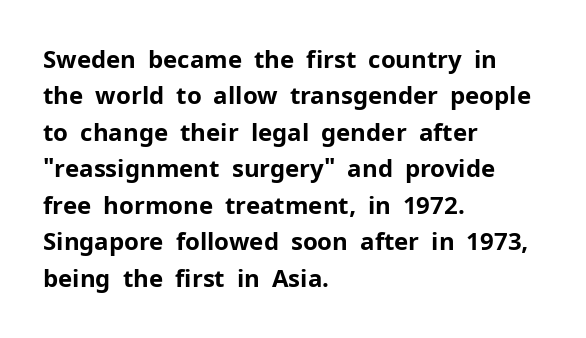
The designer left line spacing at the default. The horizontal fit of the characters is conventional and even. The specimen reads as upright at a glance. The passage shown is not underscored anywhere. The letters are bold, with thick, heavy strokes.
